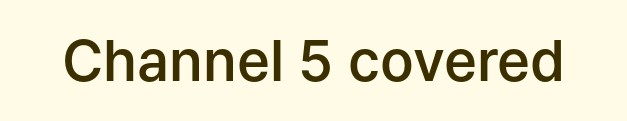
{"serif": "no", "italic": "no", "bold": "semi", "weight": "semibold", "width": "normal", "stroke_contrast": "low", "x_height": "medium", "monospaced": "no", "underline": "no", "letter_spacing": "normal", "letter_spacing_em": 0.0, "glyph_px": 56}
